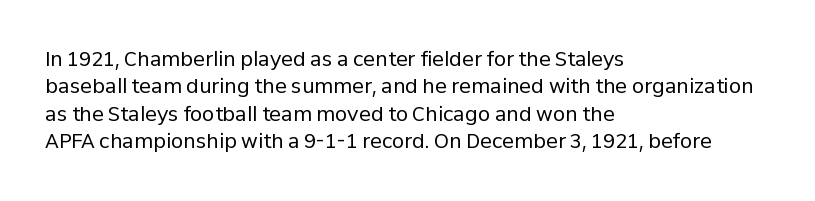
Caption: standard tracking, unaltered. Alignment: flush left. Line spacing here is normal. Weight: not bold — regular or lighter.
